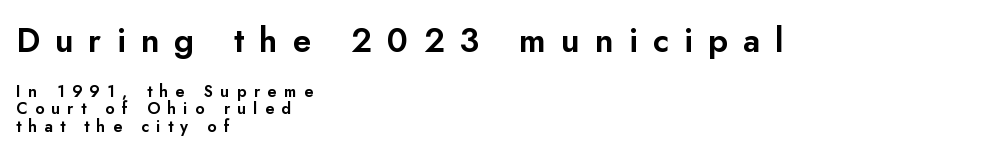
Q: Is the text italic (slanted)? A: No, it is upright.
Q: Is the typeface a serif or a sans-serif typeface? A: Sans-serif.
Q: Is the text underlined? A: No.
Q: How is the paragraph aligned? A: Left-aligned.
Q: Is the spacing between letters normal or unusually wide? A: Unusually wide.
Q: Is the spacing between lines tight, normal or loose? A: Tight.
Q: Which block of text is set in a larger size, the first (top) or the second (bottom)? A: The first (top) one.
Q: Width (condensed, normal, or wide)? A: Normal.
Q: Stroke contrast? A: Low.
Q: x-height? A: Small.
Q: Monospaced? A: No.
